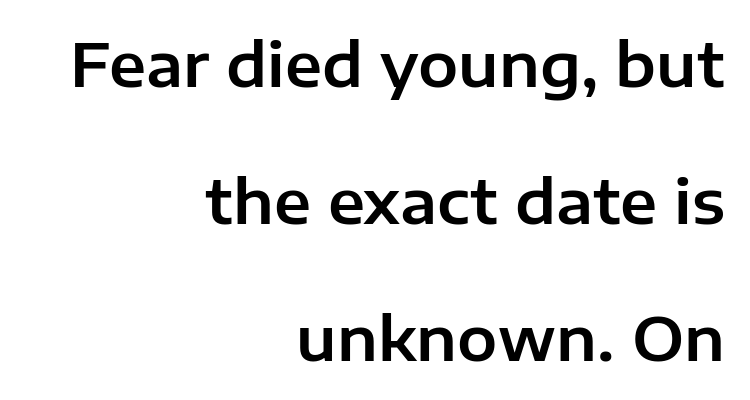
The rendering anchors every line to the right-hand side. Words float on clear page, feet unadorned. Default kerning and tracking; the words read as compact shapes. The lettering holds an erect, upright posture throughout. The passage shown is typeset with a sans-serif family. Quick note: interline space is abundant.
